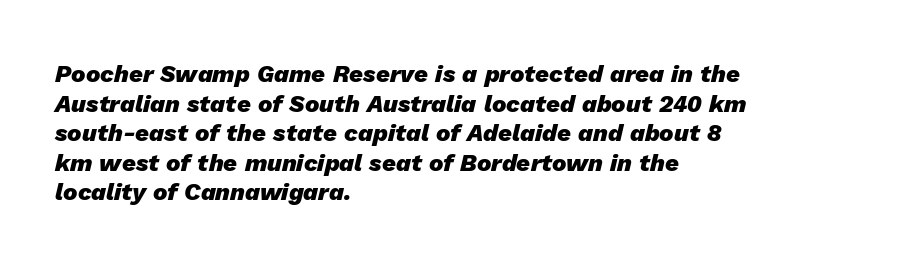
Words float on clear page, feet unadorned. A full-strength bold gives these letters their thick strokes. A classic flush-left, rag-right setting is used for this passage. Short note: letters normally spaced. Notice how the stems are inclined rather than vertical — that's the hallmark of italics.
